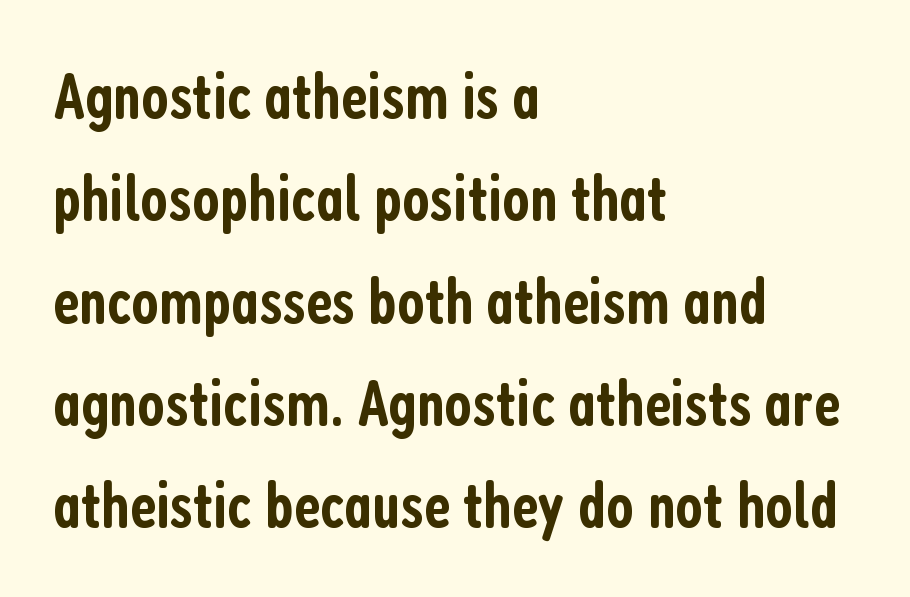
Q: Is the text bold? A: Semi-bold.
Q: Is the text italic (slanted)? A: No, it is upright.
Q: Is the typeface a serif or a sans-serif typeface? A: Sans-serif.
Q: Is the text underlined? A: No.
Q: How is the paragraph aligned? A: Left-aligned.
Q: Is the spacing between letters normal or unusually wide? A: Normal.
Q: Is the spacing between lines tight, normal or loose? A: Normal.
Q: Width (condensed, normal, or wide)? A: Condensed.
Q: Stroke contrast? A: Low.
Q: x-height? A: Medium.
Q: Monospaced? A: No.
